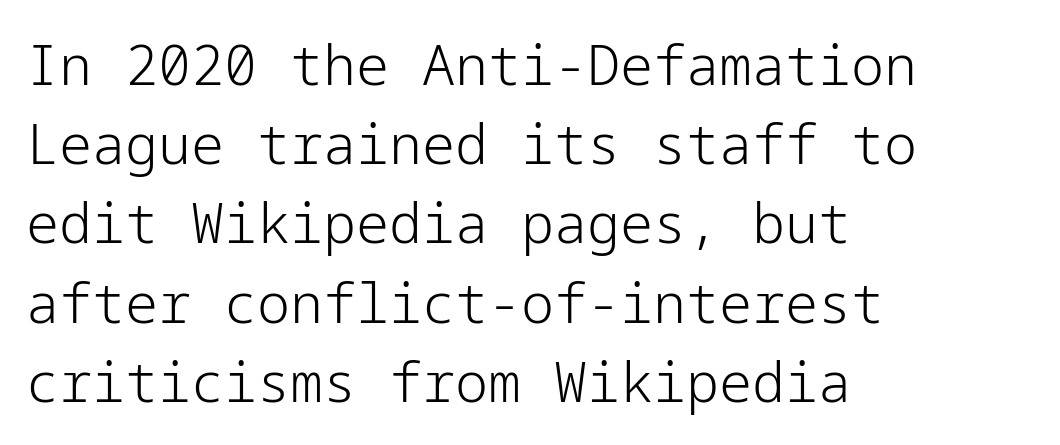
{"serif": "no", "italic": "no", "bold": "no", "weight": "light", "width": "normal", "stroke_contrast": "low", "x_height": "medium", "underline": "no", "align": "left", "line_spacing": "normal", "line_spacing_ratio": 1.44, "letter_spacing": "normal", "letter_spacing_em": 0.0, "glyph_px": 55}
